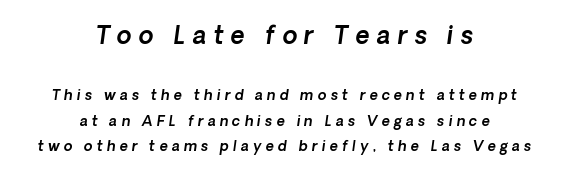
The image shows 24 px text type, italic (leaning right); set centered, line spacing 1.83x, unusually wide letter spacing (+0.3 em), not underlined; the first (top) block is 1.71x larger.
